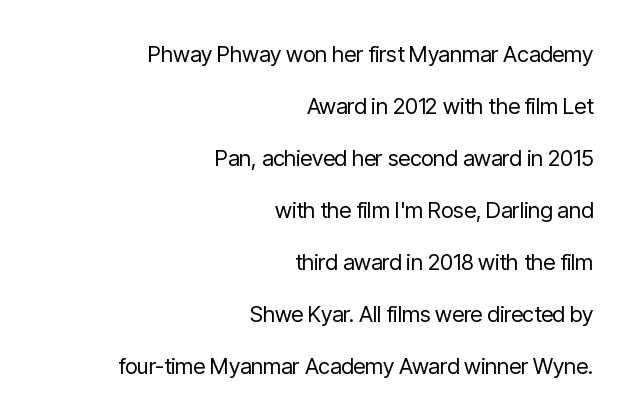
Does the copy run flush right? Yes — the right margin is perfectly even. The space directly below the letters is spotless. The horizontal fit of the characters is conventional and even. The typeface has the unassuming heft of standard copy or less. The lettering stays uniformly vertical, giving the passage a roman look.
